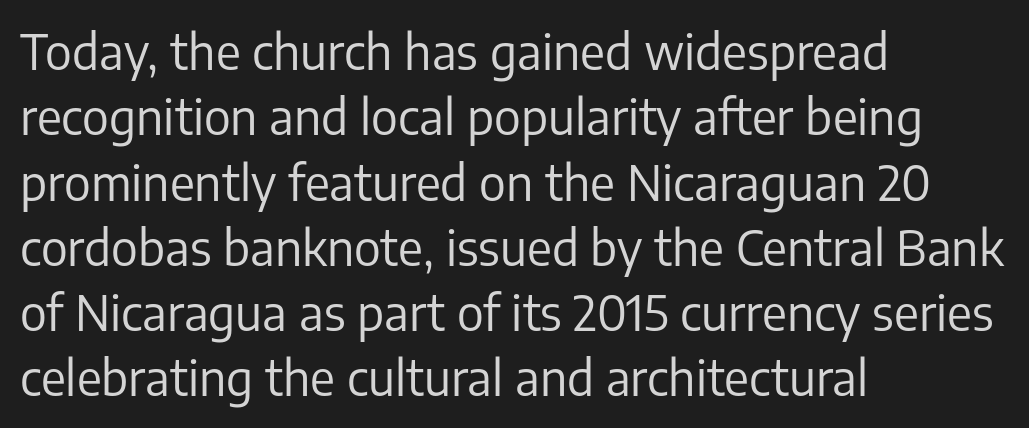
Q: Is the text bold? A: No.
Q: Is the text italic (slanted)? A: No, it is upright.
Q: Is the typeface a serif or a sans-serif typeface? A: Sans-serif.
Q: Is the text underlined? A: No.
Q: How is the paragraph aligned? A: Left-aligned.
Q: Is the spacing between letters normal or unusually wide? A: Normal.
Q: Is the spacing between lines tight, normal or loose? A: Normal.
Q: Width (condensed, normal, or wide)? A: Normal.
Q: Stroke contrast? A: Low.
Q: x-height? A: Medium.
Q: Monospaced? A: No.
